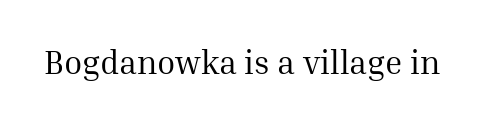
This sample uses plain, unmodified letter spacing. Old-style or modern, the face here clearly has serifs. The space beneath each line is pristine and unruled. A typesetter would call this proportional, since set widths differ per character. Do the letters lean? They stand straight. This reads as an unemphasized weight, regular at the heaviest.
